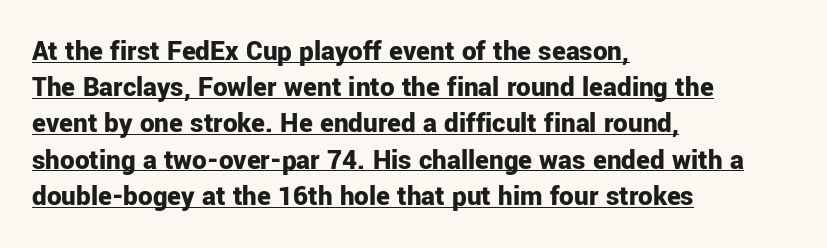
Q: Is the text bold? A: Yes.
Q: Is the text italic (slanted)? A: No, it is upright.
Q: Is the typeface a serif or a sans-serif typeface? A: Sans-serif.
Q: Is the text underlined? A: Yes.
Q: How is the paragraph aligned? A: Left-aligned.
Q: Is the spacing between letters normal or unusually wide? A: Normal.
Q: Is the spacing between lines tight, normal or loose? A: Normal.
Q: Width (condensed, normal, or wide)? A: Normal.
Q: Stroke contrast? A: Low.
Q: x-height? A: Medium.
Q: Monospaced? A: No.
